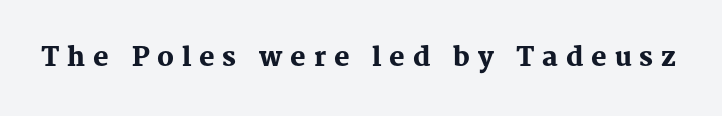
{"italic": "no", "bold": "yes", "underline": "no", "letter_spacing": "wide", "letter_spacing_em": 0.3, "glyph_px": 26}
